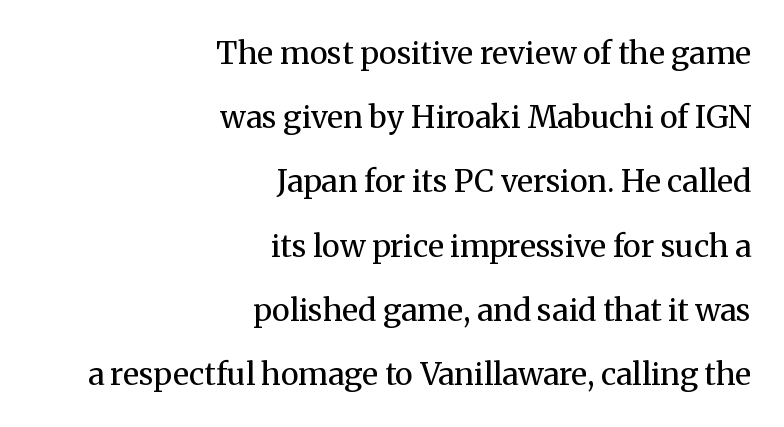
The image shows 31 px regular-weight serif type, upright; set right-aligned, loose line spacing (2.07x), normal letter spacing, not underlined; medium stroke contrast and a medium x-height.
